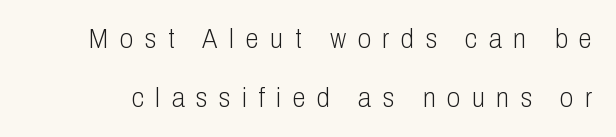
The image shows 27 px text type, upright; set loose line spacing (2.17x), unusually wide letter spacing (+0.43 em), not underlined.
